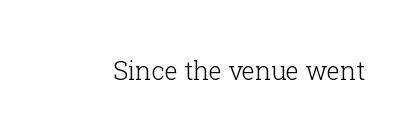
Q: Is the text bold? A: No.
Q: Is the text italic (slanted)? A: No, it is upright.
Q: Is the text underlined? A: No.
Q: Is the spacing between letters normal or unusually wide? A: Normal.
